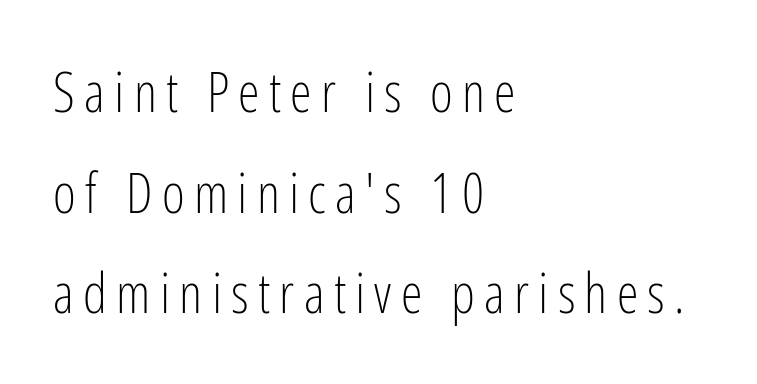
Q: Is the text bold? A: No.
Q: Is the text italic (slanted)? A: No, it is upright.
Q: Is the typeface a serif or a sans-serif typeface? A: Sans-serif.
Q: Is the text underlined? A: No.
Q: How is the paragraph aligned? A: Left-aligned.
Q: Width (condensed, normal, or wide)? A: Condensed.
Q: Stroke contrast? A: Low.
Q: x-height? A: Medium.
Q: Monospaced? A: No.
